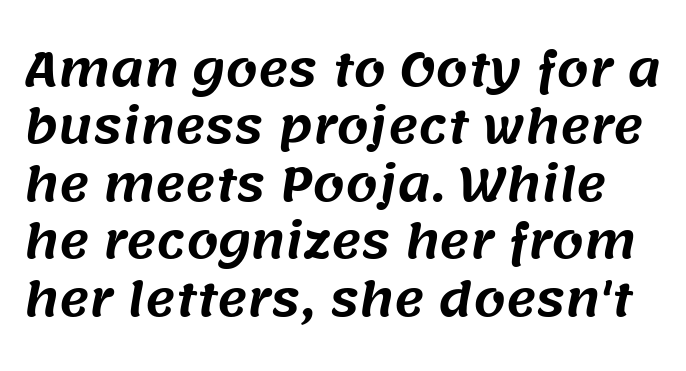
Think of a printed novel: that variable character pitch is what you see here. Compared with typical body copy, the letter spacing here is the same. Does the leading feel generous? No, just average. Underlining? Definitely not there. In terms of letterform style, serifs are entirely absent.
